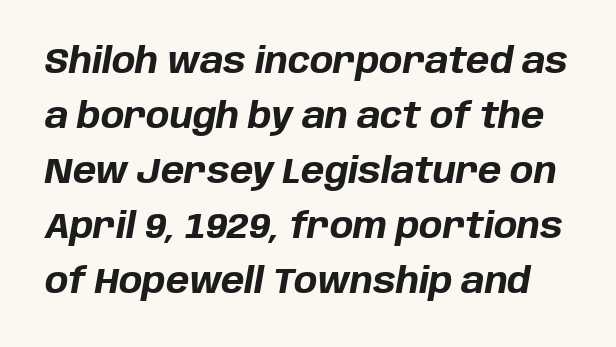
{"italic": "yes", "lean": "right", "slant_degrees": 10, "bold": "yes", "weight": "bold", "width": "normal", "stroke_contrast": "low", "x_height": "large", "monospaced": "no", "underline": "no", "line_spacing": "normal", "line_spacing_ratio": 1.57, "letter_spacing": "normal", "letter_spacing_em": 0.0, "glyph_px": 35}
